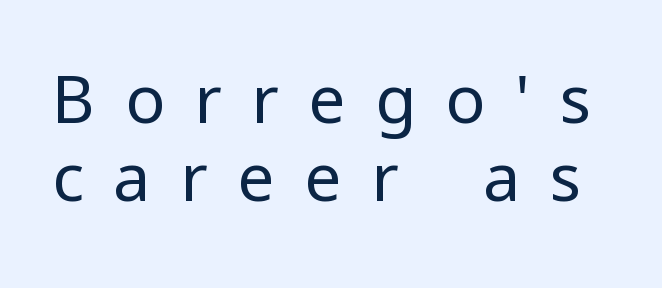
The image shows 66 px regular-weight sans-serif type, upright; set line spacing 1.18x, unusually wide letter spacing (+0.45 em), not underlined; low stroke contrast and a medium x-height.
